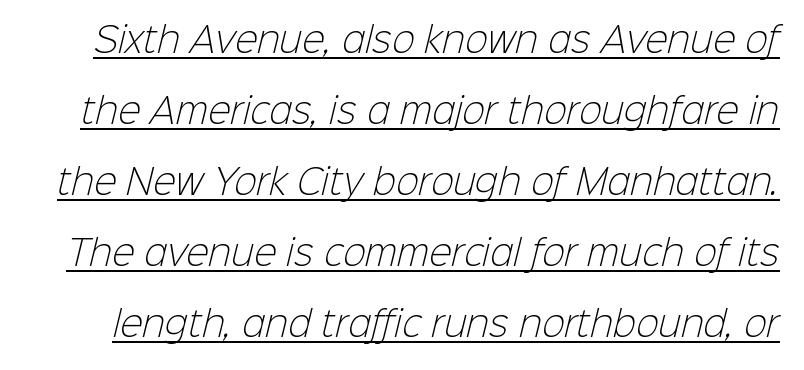
The image shows 34 px light sans-serif type; set loose line spacing (2.09x), normal letter spacing, underlined; low stroke contrast and a medium x-height.
